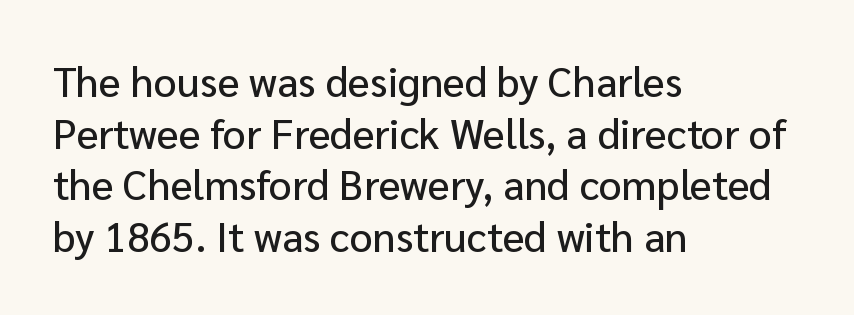
Q: Is the text italic (slanted)? A: No, it is upright.
Q: Is the typeface a serif or a sans-serif typeface? A: Sans-serif.
Q: Is the text underlined? A: No.
Q: How is the paragraph aligned? A: Left-aligned.
Q: Is the spacing between letters normal or unusually wide? A: Normal.
Q: Is the spacing between lines tight, normal or loose? A: Normal.
Q: Width (condensed, normal, or wide)? A: Normal.
Q: Stroke contrast? A: Low.
Q: x-height? A: Medium.
Q: Monospaced? A: No.
